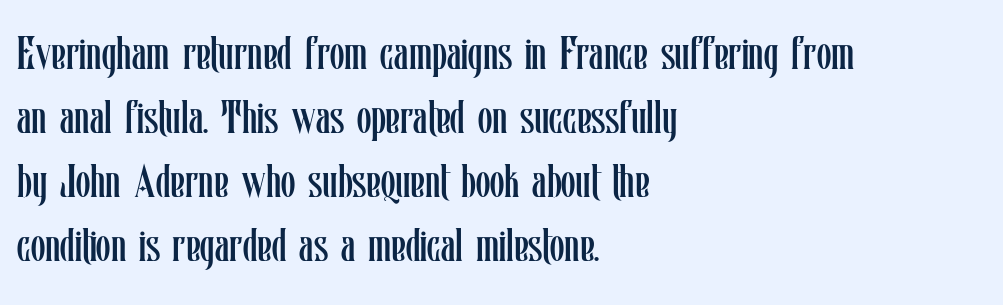
No chunkiness to these letters — they're not bold. Caption: standard tracking, unaltered. You could not count columns in this text — the font is proportionally spaced. Upright lettering throughout. The passage shown is not underscored anywhere. A classic flush-left, rag-right setting is used for this passage.
